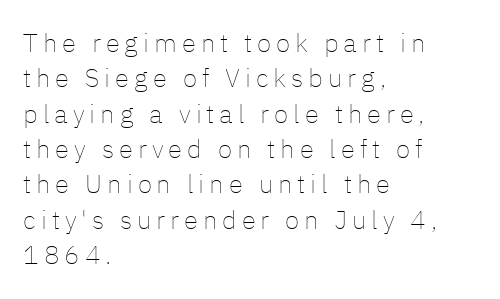
The specimen reads as upright at a glance. The face looks like a standard text weight, possibly lighter. The passage is arranged the way most books set body copy — flush left. Successive baselines arrive at the customary interval. Underline: absent.
